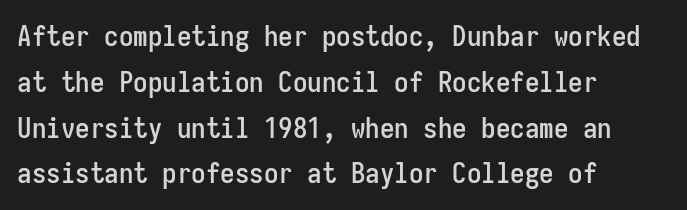
Q: Is the text italic (slanted)? A: No, it is upright.
Q: Is the typeface a serif or a sans-serif typeface? A: Sans-serif.
Q: Is the text underlined? A: No.
Q: How is the paragraph aligned? A: Left-aligned.
Q: Is the spacing between letters normal or unusually wide? A: Normal.
Q: Is the spacing between lines tight, normal or loose? A: Normal.
Q: Width (condensed, normal, or wide)? A: Condensed.
Q: Stroke contrast? A: Low.
Q: x-height? A: Medium.
Q: Monospaced? A: Yes.
